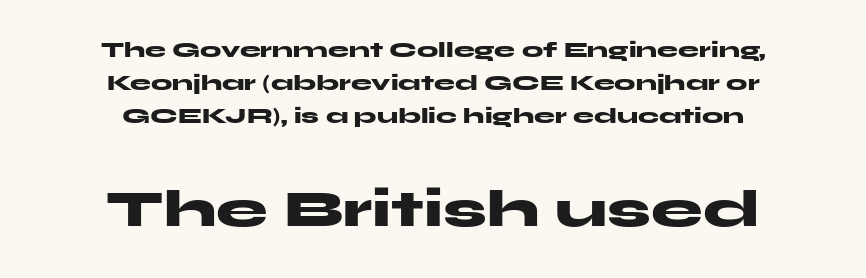
{"serif": "no", "italic": "no", "bold": "yes", "weight": "heavy", "width": "wide", "stroke_contrast": "medium", "x_height": "medium", "monospaced": "no", "underline": "no", "align": "center", "line_spacing": "normal", "line_spacing_ratio": 1.56, "letter_spacing": "normal", "letter_spacing_em": 0.0, "larger_block": "second", "size_ratio": 2.48, "glyph_px": 52}
